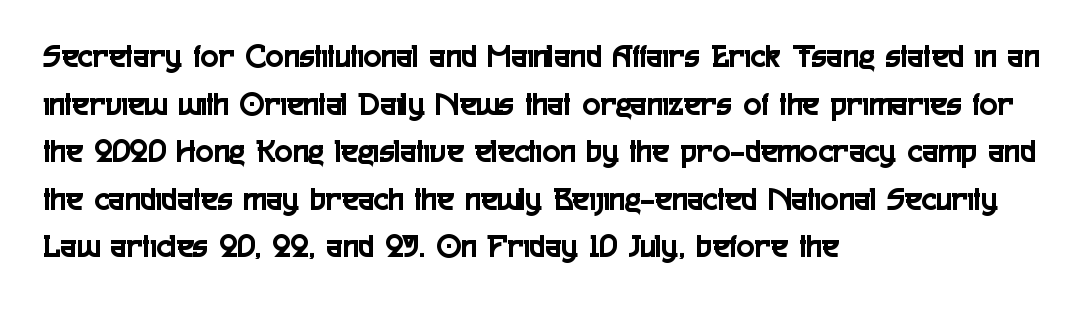
The image shows 34 px condensed sans-serif type, upright; set left-aligned, normal line spacing (1.4x), normal letter spacing, not underlined; a medium x-height.
